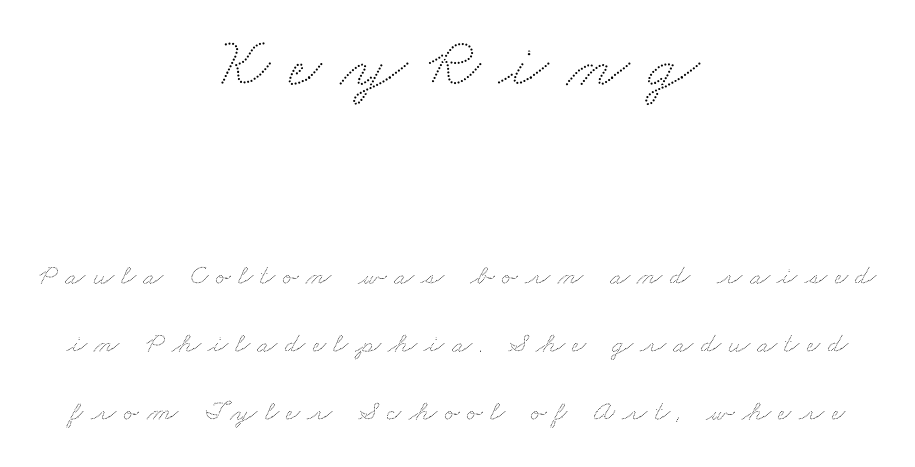
Q: Is the text underlined? A: No.
Q: How is the paragraph aligned? A: Centered.
Q: Is the spacing between letters normal or unusually wide? A: Unusually wide.
Q: Is the spacing between lines tight, normal or loose? A: Loose.
Q: Which block of text is set in a larger size, the first (top) or the second (bottom)? A: The first (top) one.
Q: Width (condensed, normal, or wide)? A: Wide.
Q: Stroke contrast? A: Low.
Q: x-height? A: Small.
Q: Monospaced? A: No.
